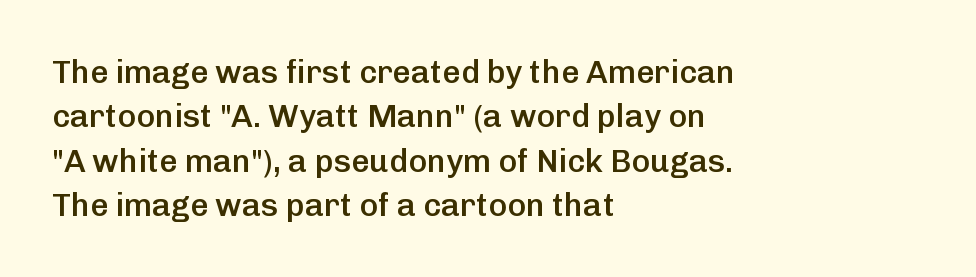
Q: Is the text bold? A: Semi-bold.
Q: Is the text italic (slanted)? A: No, it is upright.
Q: Is the typeface a serif or a sans-serif typeface? A: Sans-serif.
Q: Is the text underlined? A: No.
Q: How is the paragraph aligned? A: Left-aligned.
Q: Is the spacing between letters normal or unusually wide? A: Normal.
Q: Is the spacing between lines tight, normal or loose? A: Normal.
Q: Width (condensed, normal, or wide)? A: Normal.
Q: Stroke contrast? A: Low.
Q: x-height? A: Medium.
Q: Monospaced? A: No.
